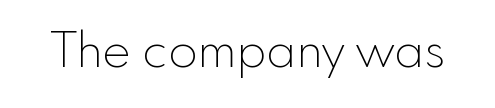
The image shows 48 px thin sans-serif type, upright; set normal letter spacing, not underlined; a small x-height.
